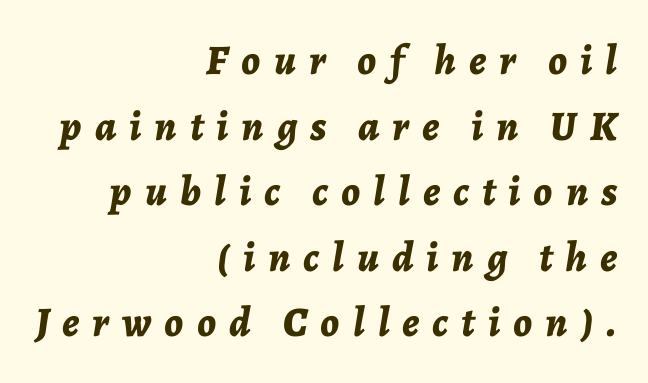
Looking at the ascenders, they clearly lean. The passage shown is typed in a proportional face where columns would drift. Evenly set lines give the paragraph a standard silhouette. Observe the wide spacing: letters keep a clear distance from each other.
